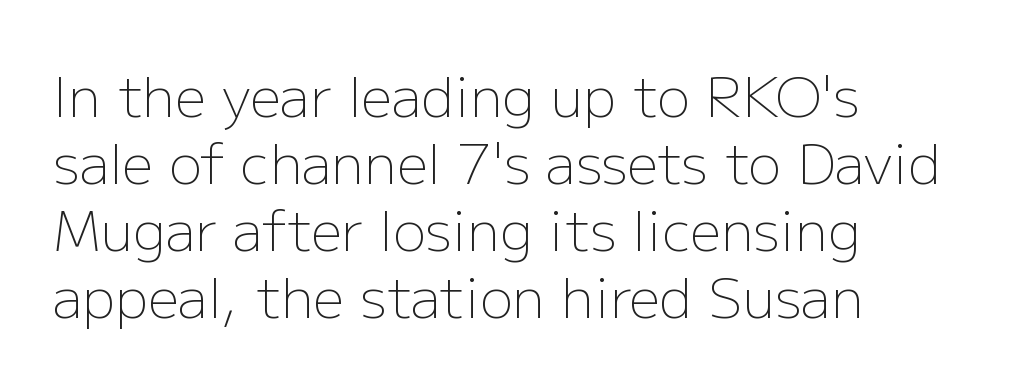
The image shows 55 px light sans-serif type, upright; set left-aligned, line spacing 1.22x, normal letter spacing, not underlined; low stroke contrast and a medium x-height.
